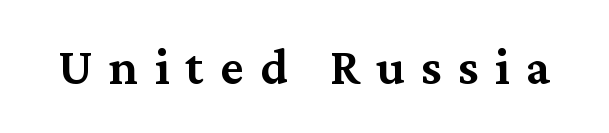
Q: Is the text bold? A: Semi-bold.
Q: Is the text italic (slanted)? A: No, it is upright.
Q: Is the typeface a serif or a sans-serif typeface? A: Serif.
Q: Is the text underlined? A: No.
Q: Is the spacing between letters normal or unusually wide? A: Unusually wide.
Q: Width (condensed, normal, or wide)? A: Normal.
Q: Stroke contrast? A: Medium.
Q: x-height? A: Medium.
Q: Monospaced? A: No.
